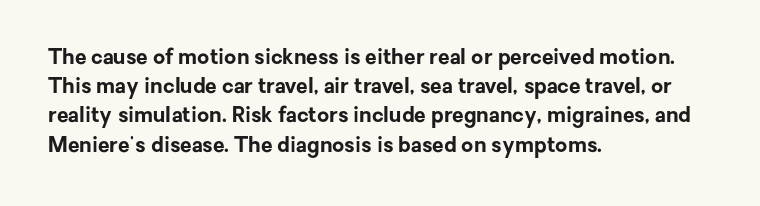
When letters stand straight like this, we call the style roman or upright. Line starts are locked; line ends wander. Quick note: underline off. Words appear dense and cohesive because spacing is normal. A normal amount of white space separates one row of letters from the next.
